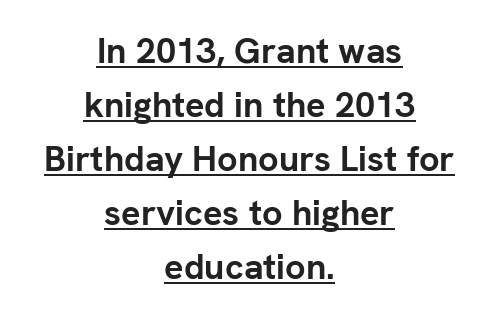
The glyphs have the mass of a bold cut. The typesetter chose a symmetrical, centered arrangement here. The letterforms sit shoulder to shoulder at normal distance. Regarding leading, the lines here are spaced in the standard way. This is the regular roman posture of the typeface. This is underlined copy, the kind a proofreader might mark for attention.
